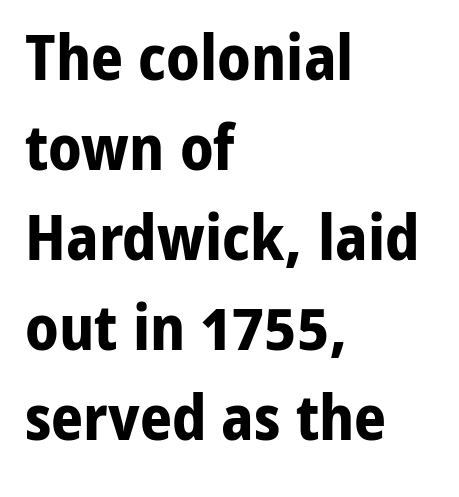
Q: Is the text bold? A: Yes.
Q: Is the text italic (slanted)? A: No, it is upright.
Q: Is the typeface a serif or a sans-serif typeface? A: Sans-serif.
Q: Is the text underlined? A: No.
Q: How is the paragraph aligned? A: Left-aligned.
Q: Is the spacing between letters normal or unusually wide? A: Normal.
Q: Is the spacing between lines tight, normal or loose? A: Normal.
Q: Width (condensed, normal, or wide)? A: Normal.
Q: Stroke contrast? A: Low.
Q: x-height? A: Medium.
Q: Monospaced? A: No.
